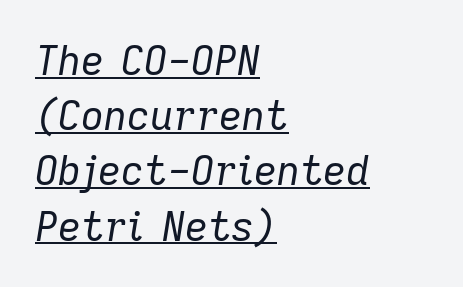
The image shows 40 px regular-weight type, italic (leaning right); set left-aligned, normal line spacing (1.38x), normal letter spacing, underlined; low stroke contrast and a medium x-height.
